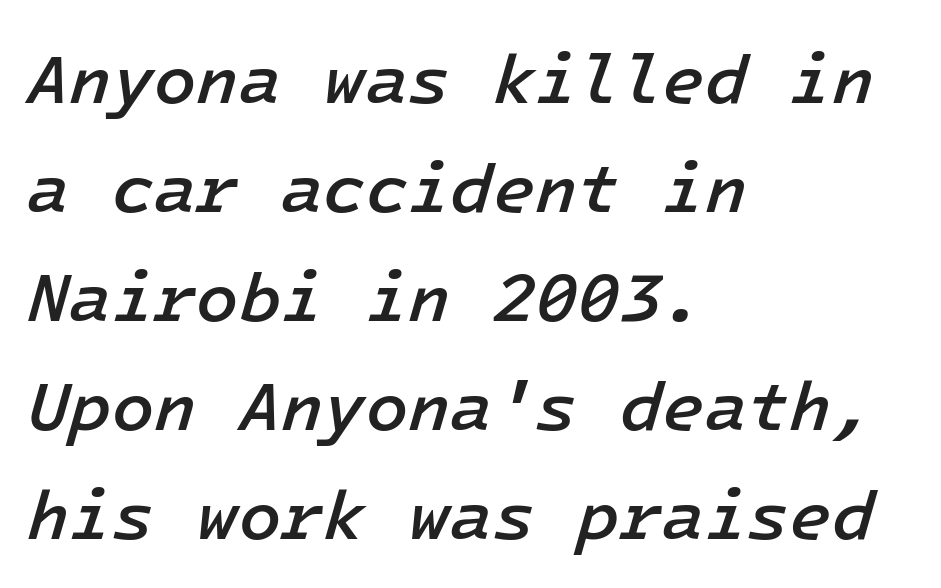
{"italic": "yes", "lean": "right", "slant_degrees": 16, "bold": "semi", "weight": "semibold", "width": "normal", "stroke_contrast": "low", "x_height": "medium", "underline": "no", "align": "left", "line_spacing": "normal", "line_spacing_ratio": 1.58, "letter_spacing": "normal", "letter_spacing_em": 0.0, "glyph_px": 69}
